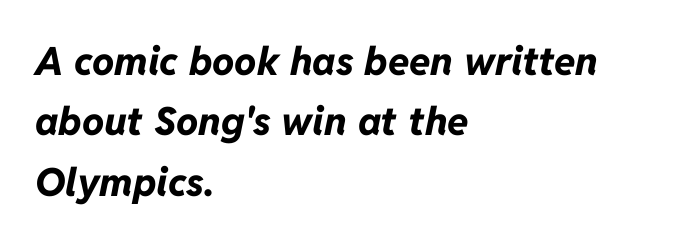
Character widths vary here, with narrow letters taking less room than wide ones. Heft: maximum for text — a bold. Unmarked baselines from the first word to the last. Compared with typical paragraphs, the rows here are spaced about the same. Leftover space on each line is placed entirely after the last word.
